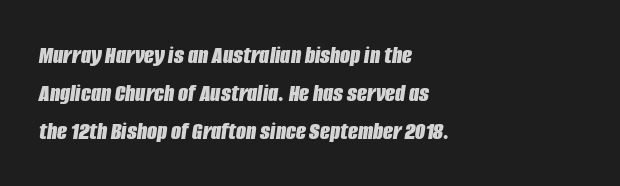
The image shows 26 px bold type, italic (leaning right); set left-aligned, normal line spacing (1.46x), normal letter spacing, not underlined.
